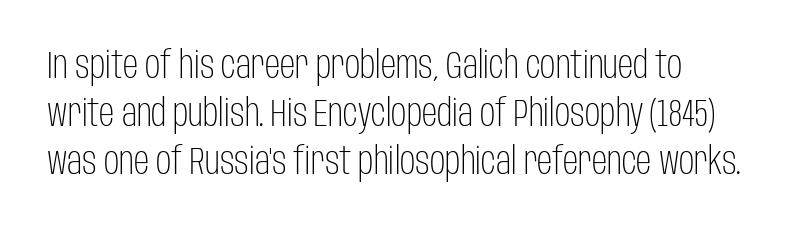
Q: Is the text bold? A: No.
Q: Is the text italic (slanted)? A: No, it is upright.
Q: Is the typeface a serif or a sans-serif typeface? A: Sans-serif.
Q: Is the text underlined? A: No.
Q: How is the paragraph aligned? A: Left-aligned.
Q: Is the spacing between letters normal or unusually wide? A: Normal.
Q: Is the spacing between lines tight, normal or loose? A: Normal.
Q: Width (condensed, normal, or wide)? A: Condensed.
Q: Stroke contrast? A: Low.
Q: x-height? A: Large.
Q: Monospaced? A: No.
